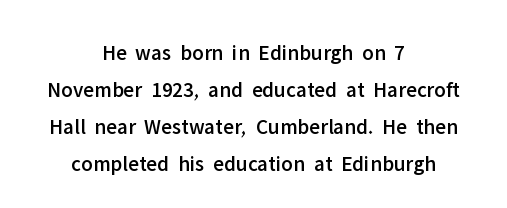
{"italic": "no", "underline": "no", "align": "center", "line_spacing": "normal", "line_spacing_ratio": 1.68, "letter_spacing": "normal", "letter_spacing_em": 0.0, "glyph_px": 22}
